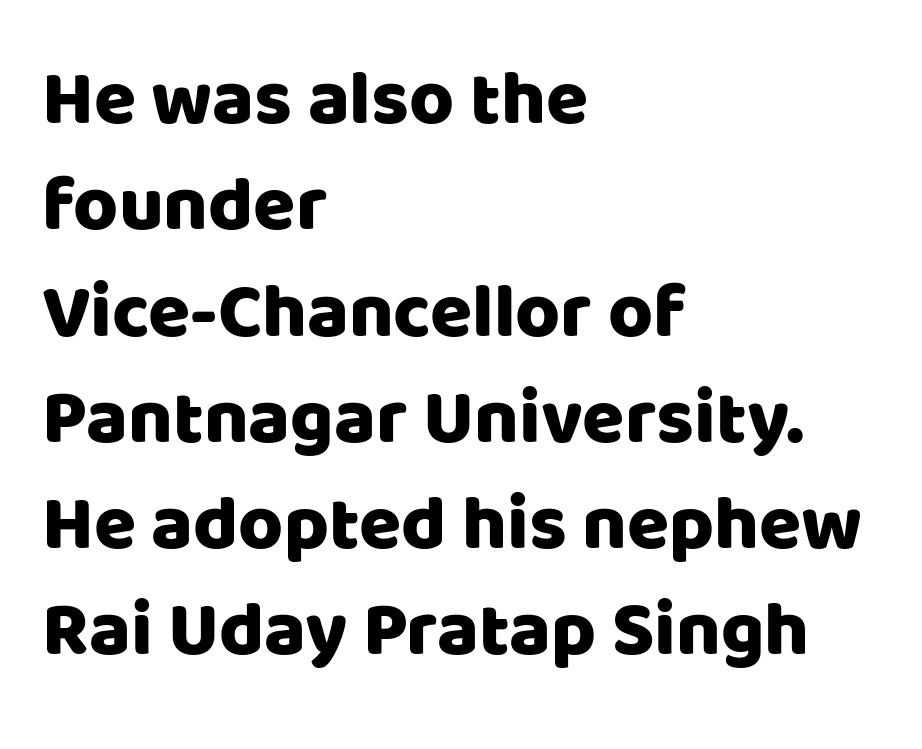
The image shows 77 px sans-serif type, upright; set left-aligned, normal line spacing (1.38x), normal letter spacing, not underlined; low stroke contrast and a large x-height.
